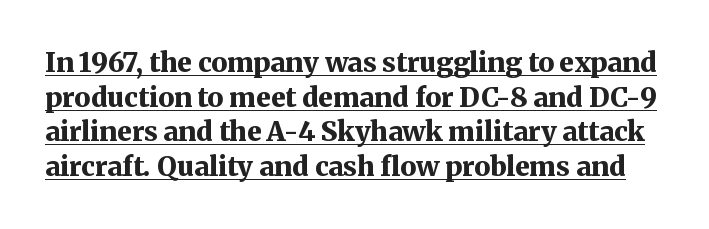
{"italic": "no", "bold": "yes", "underline": "yes", "line_spacing": "normal", "line_spacing_ratio": 1.28, "letter_spacing": "normal", "letter_spacing_em": 0.0, "glyph_px": 27}
